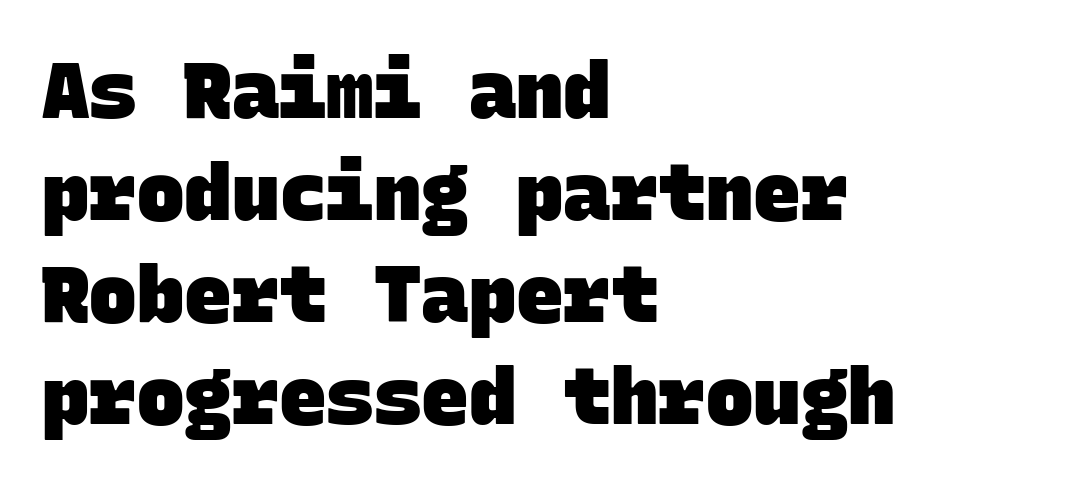
Q: Is the text bold? A: Yes.
Q: Is the typeface a serif or a sans-serif typeface? A: Sans-serif.
Q: Is the text underlined? A: No.
Q: How is the paragraph aligned? A: Left-aligned.
Q: Is the spacing between letters normal or unusually wide? A: Normal.
Q: Is the spacing between lines tight, normal or loose? A: Normal.
Q: Width (condensed, normal, or wide)? A: Normal.
Q: Stroke contrast? A: Low.
Q: x-height? A: Large.
Q: Monospaced? A: Yes.
